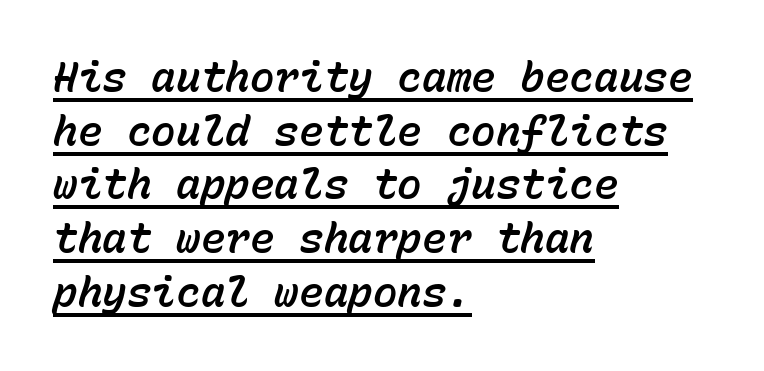
The image shows 41 px text type, italic (leaning right), monospaced; set left-aligned, normal line spacing (1.31x), normal letter spacing, underlined; low stroke contrast and a medium x-height.
